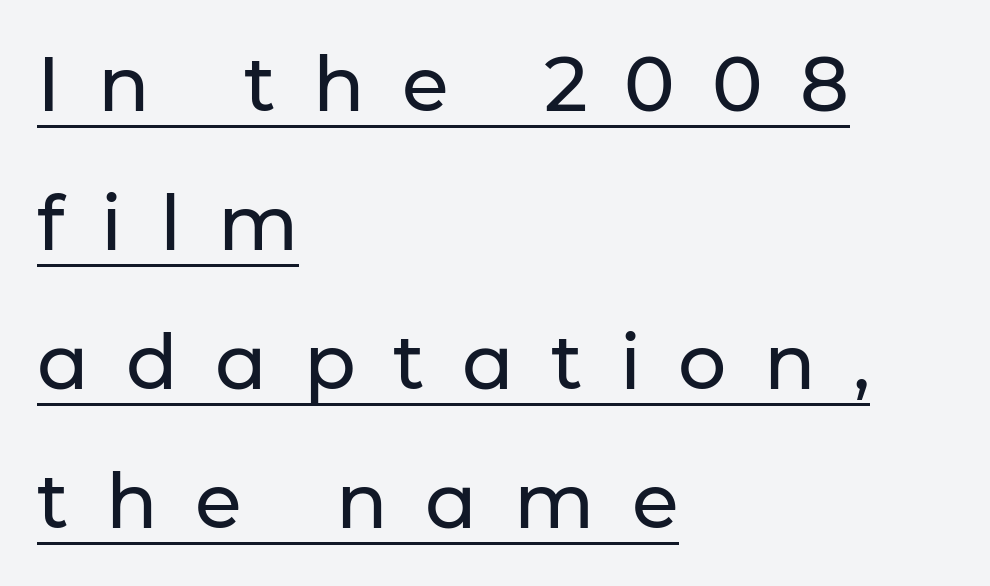
{"serif": "no", "italic": "no", "width": "normal", "stroke_contrast": "low", "x_height": "medium", "monospaced": "no", "underline": "yes", "align": "left", "line_spacing_ratio": 1.83, "letter_spacing": "wide", "letter_spacing_em": 0.49, "glyph_px": 76}
